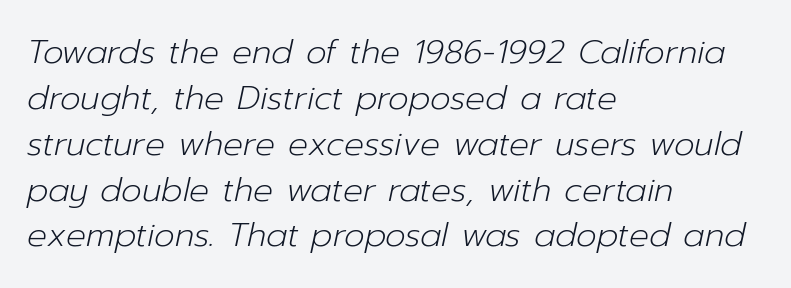
Q: Is the text bold? A: No.
Q: Is the text italic (slanted)? A: Yes, it leans right by about 12 degrees.
Q: Is the text underlined? A: No.
Q: How is the paragraph aligned? A: Left-aligned.
Q: Is the spacing between letters normal or unusually wide? A: Normal.
Q: Is the spacing between lines tight, normal or loose? A: Normal.
Q: Width (condensed, normal, or wide)? A: Normal.
Q: Stroke contrast? A: Low.
Q: x-height? A: Medium.
Q: Monospaced? A: No.
